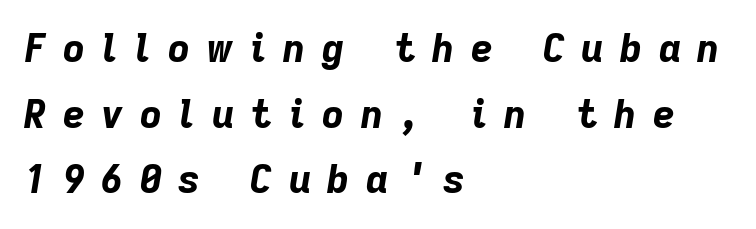
Underline: absent. Compared with an ordinary text face, these strokes are far heavier — a full bold. Tall strokes in this sample are angled rather than plumb. The lines in this sample share a left origin and differ only in where they stop. Looks like regular typesetting: each glyph gets only the width it needs.
